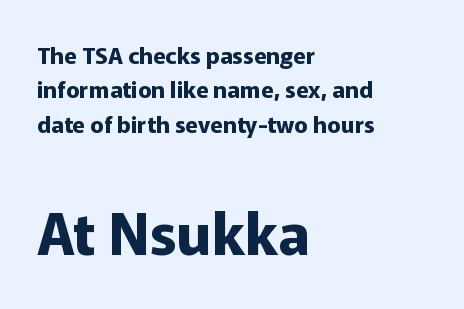
Larger block? The one below; the one above is distinctly smaller. Font category for this specimen: sans-serif. Caption: standard tracking, unaltered. This sample has the flowing, uneven cadence of proportional lettering. Strong, thick strokes mark this as bold type. Caption: multi-line text, flush left, ragged right.
